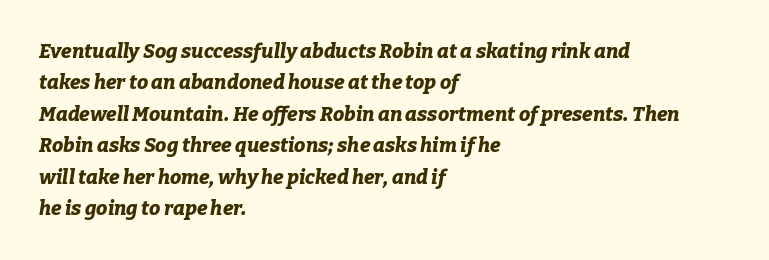
The image shows 20 px bold type, italic (leaning right); set left-aligned, normal line spacing (1.57x), normal letter spacing, not underlined.
